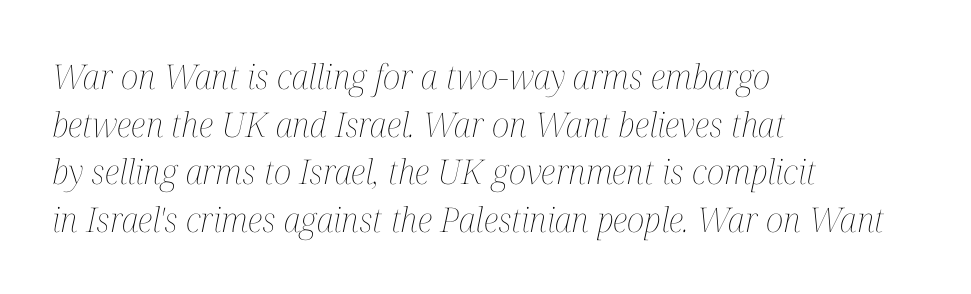
Q: Is the text bold? A: No.
Q: Is the text italic (slanted)? A: Yes, it leans right by about 12 degrees.
Q: Is the text underlined? A: No.
Q: How is the paragraph aligned? A: Left-aligned.
Q: Is the spacing between letters normal or unusually wide? A: Normal.
Q: Is the spacing between lines tight, normal or loose? A: Normal.
Q: Width (condensed, normal, or wide)? A: Condensed.
Q: Stroke contrast? A: Medium.
Q: x-height? A: Medium.
Q: Monospaced? A: No.
